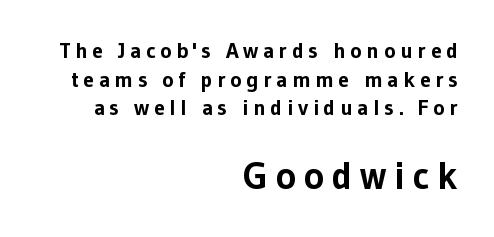
The image shows 38 px bold sans-serif type, upright; set right-aligned, normal line spacing (1.3x), unusually wide letter spacing (+0.21 em), not underlined; the second (bottom) block is 1.73x larger; low stroke contrast and a medium x-height.
